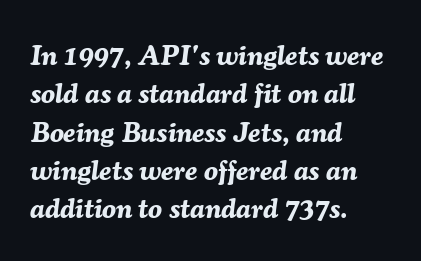
The image shows 28 px bold type, italic (leaning right); set left-aligned, normal line spacing (1.37x), normal letter spacing, not underlined; medium stroke contrast and a medium x-height.
